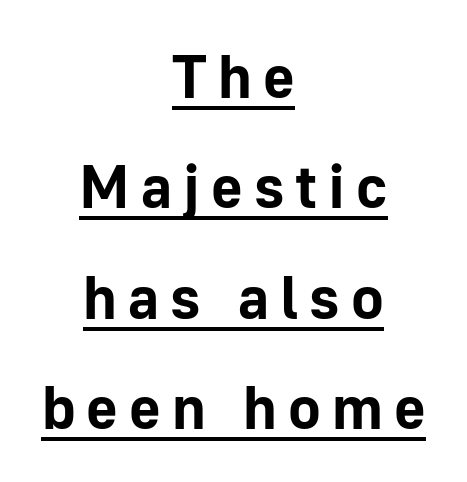
Q: Is the text bold? A: Yes.
Q: Is the text italic (slanted)? A: No, it is upright.
Q: Is the typeface a serif or a sans-serif typeface? A: Sans-serif.
Q: Is the text underlined? A: Yes.
Q: How is the paragraph aligned? A: Centered.
Q: Width (condensed, normal, or wide)? A: Normal.
Q: Stroke contrast? A: Low.
Q: x-height? A: Medium.
Q: Monospaced? A: No.
